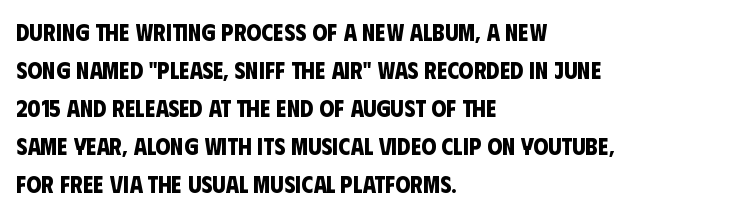
The image shows 24 px bold type; set left-aligned, normal line spacing (1.58x), normal letter spacing, not underlined.
